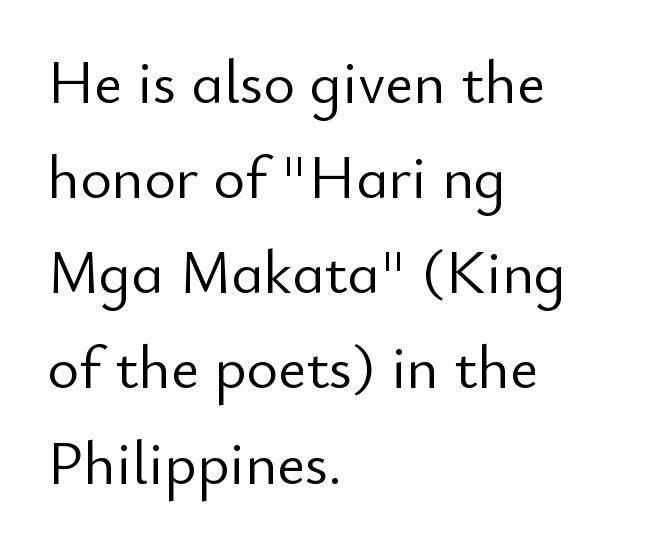
Q: Is the text bold? A: No.
Q: Is the text italic (slanted)? A: No, it is upright.
Q: Is the typeface a serif or a sans-serif typeface? A: Sans-serif.
Q: Is the text underlined? A: No.
Q: How is the paragraph aligned? A: Left-aligned.
Q: Is the spacing between letters normal or unusually wide? A: Normal.
Q: Is the spacing between lines tight, normal or loose? A: Normal.
Q: Width (condensed, normal, or wide)? A: Normal.
Q: Stroke contrast? A: Low.
Q: x-height? A: Small.
Q: Monospaced? A: No.
